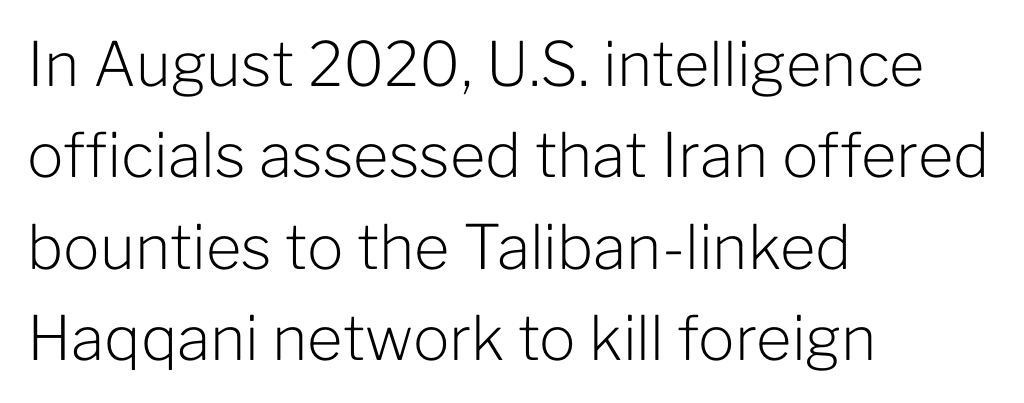
These lines sit exactly where default settings would place them. Notice how the passage keeps a crisp vertical edge on the left only. Does the lettering tilt? It doesn't — this is upright. This sample uses a sans-serif face.
